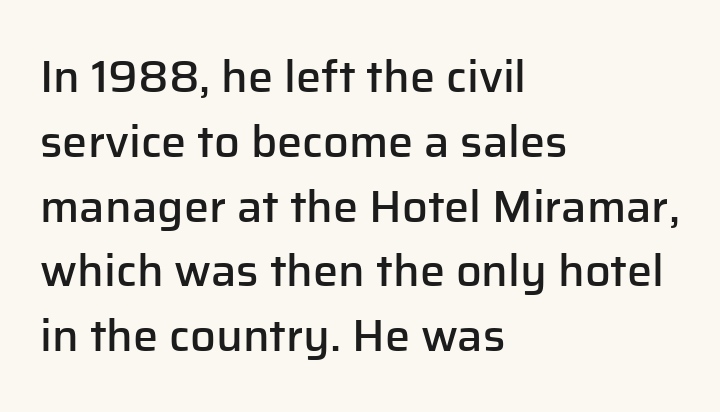
{"serif": "no", "italic": "no", "bold": "semi", "weight": "semibold", "width": "normal", "stroke_contrast": "low", "x_height": "medium", "monospaced": "no", "underline": "no", "align": "left", "line_spacing": "normal", "line_spacing_ratio": 1.44, "letter_spacing": "normal", "letter_spacing_em": 0.0, "glyph_px": 45}
